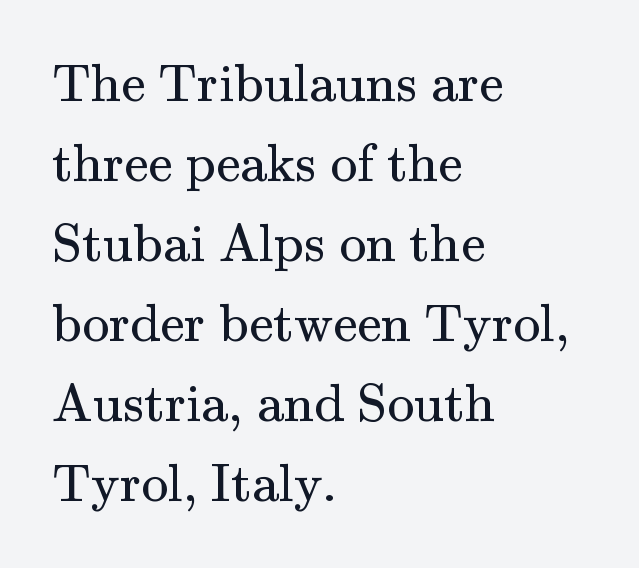
Q: Is the text bold? A: No.
Q: Is the text italic (slanted)? A: No, it is upright.
Q: Is the typeface a serif or a sans-serif typeface? A: Serif.
Q: Is the text underlined? A: No.
Q: How is the paragraph aligned? A: Left-aligned.
Q: Is the spacing between letters normal or unusually wide? A: Normal.
Q: Is the spacing between lines tight, normal or loose? A: Normal.
Q: Width (condensed, normal, or wide)? A: Normal.
Q: Stroke contrast? A: Medium.
Q: x-height? A: Small.
Q: Monospaced? A: No.
